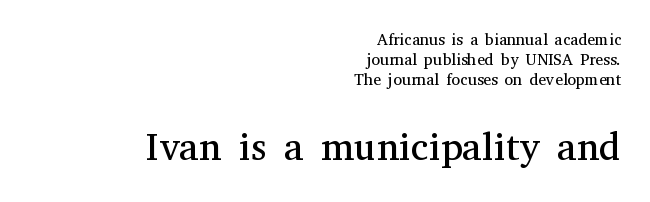
Q: Is the text bold? A: No.
Q: Is the text italic (slanted)? A: No, it is upright.
Q: Is the typeface a serif or a sans-serif typeface? A: Serif.
Q: Is the text underlined? A: No.
Q: How is the paragraph aligned? A: Right-aligned.
Q: Is the spacing between letters normal or unusually wide? A: Normal.
Q: Is the spacing between lines tight, normal or loose? A: Normal.
Q: Which block of text is set in a larger size, the first (top) or the second (bottom)? A: The second (bottom) one.
Q: Width (condensed, normal, or wide)? A: Normal.
Q: Stroke contrast? A: Medium.
Q: x-height? A: Medium.
Q: Monospaced? A: No.
